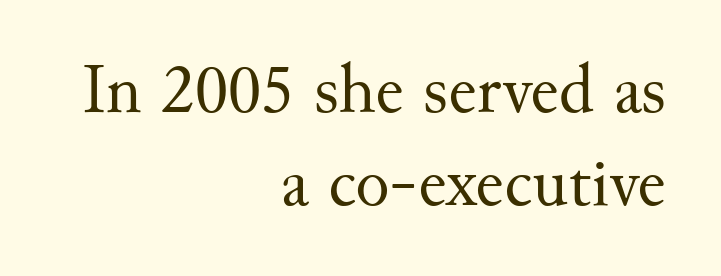
Q: Is the text bold? A: No.
Q: Is the text italic (slanted)? A: No, it is upright.
Q: Is the typeface a serif or a sans-serif typeface? A: Serif.
Q: Is the text underlined? A: No.
Q: How is the paragraph aligned? A: Right-aligned.
Q: Is the spacing between letters normal or unusually wide? A: Normal.
Q: Is the spacing between lines tight, normal or loose? A: Normal.
Q: Width (condensed, normal, or wide)? A: Normal.
Q: Stroke contrast? A: Medium.
Q: x-height? A: Small.
Q: Monospaced? A: No.
